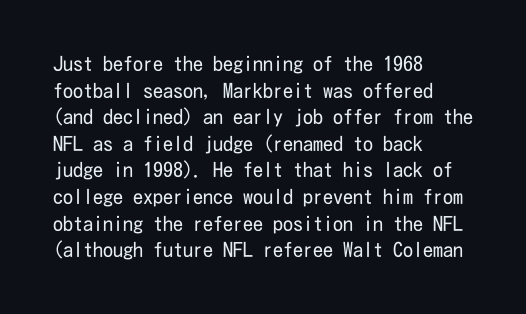
The image shows 20 px text type, upright; set left-aligned, normal line spacing (1.33x), normal letter spacing, not underlined.
